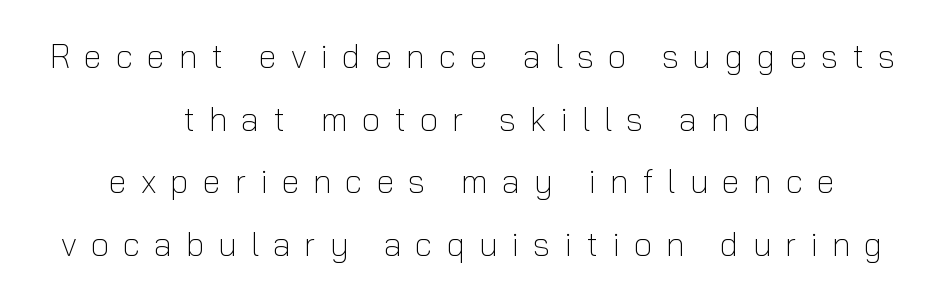
{"serif": "no", "italic": "no", "bold": "no", "weight": "light", "width": "normal", "stroke_contrast": "low", "x_height": "medium", "monospaced": "no", "underline": "no", "align": "center", "line_spacing": "loose", "line_spacing_ratio": 1.9, "letter_spacing": "wide", "letter_spacing_em": 0.42, "glyph_px": 33}
